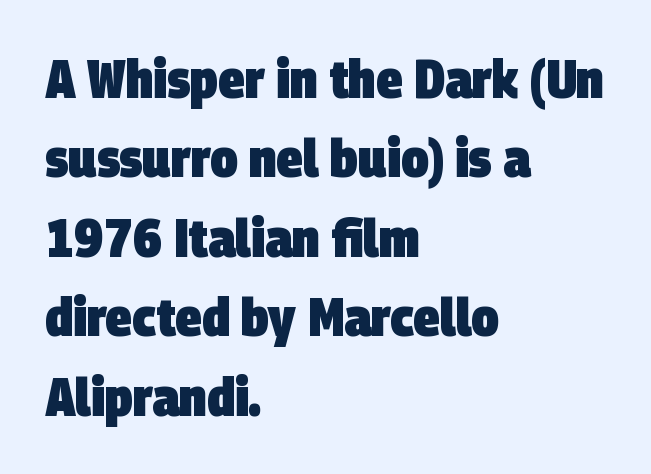
The image shows 54 px heavy, condensed sans-serif type; set left-aligned, normal line spacing (1.47x), normal letter spacing, not underlined; low stroke contrast and a large x-height.
